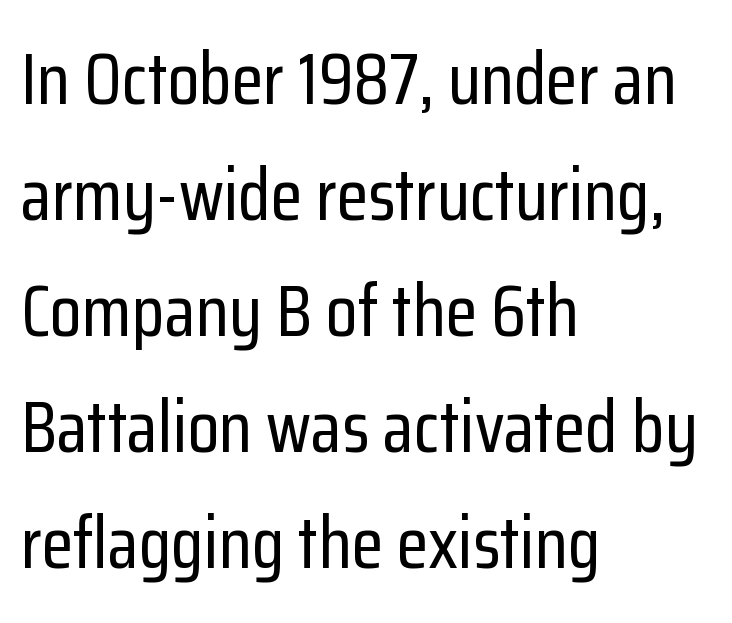
The image shows 73 px condensed sans-serif type, upright; set left-aligned, normal line spacing (1.59x), normal letter spacing, not underlined; low stroke contrast and a medium x-height.
